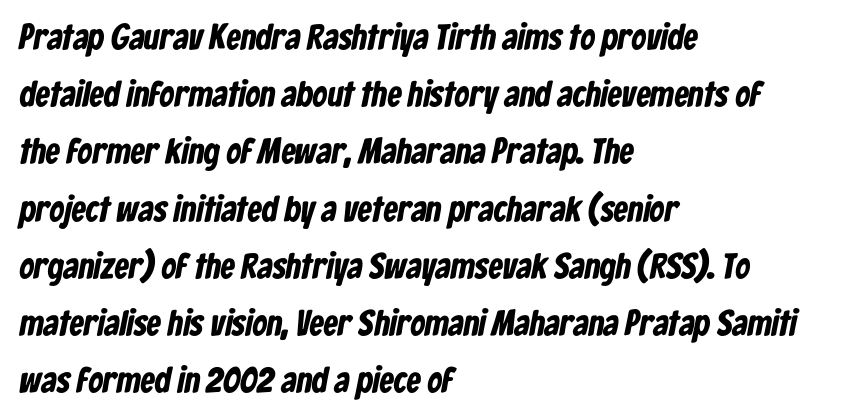
Q: Is the text bold? A: Yes.
Q: Is the typeface a serif or a sans-serif typeface? A: Sans-serif.
Q: Is the text underlined? A: No.
Q: How is the paragraph aligned? A: Left-aligned.
Q: Is the spacing between letters normal or unusually wide? A: Normal.
Q: Is the spacing between lines tight, normal or loose? A: Normal.
Q: Width (condensed, normal, or wide)? A: Condensed.
Q: Stroke contrast? A: Low.
Q: x-height? A: Medium.
Q: Monospaced? A: No.
